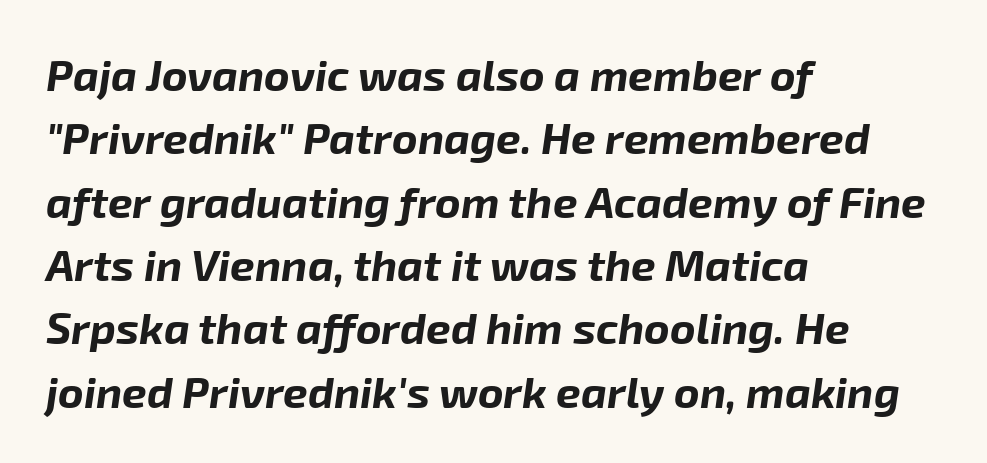
Q: Is the text bold? A: Yes.
Q: Is the text italic (slanted)? A: Yes, it leans right by about 8 degrees.
Q: Is the text underlined? A: No.
Q: How is the paragraph aligned? A: Left-aligned.
Q: Is the spacing between letters normal or unusually wide? A: Normal.
Q: Is the spacing between lines tight, normal or loose? A: Normal.
Q: Width (condensed, normal, or wide)? A: Normal.
Q: Stroke contrast? A: Low.
Q: x-height? A: Medium.
Q: Monospaced? A: No.
